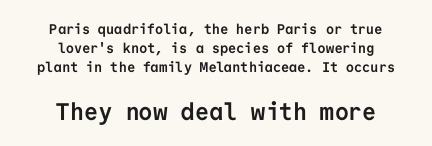
Q: Is the text bold? A: Yes.
Q: Is the text italic (slanted)? A: No, it is upright.
Q: Is the text underlined? A: No.
Q: How is the paragraph aligned? A: Centered.
Q: Is the spacing between letters normal or unusually wide? A: Normal.
Q: Is the spacing between lines tight, normal or loose? A: Normal.
Q: Which block of text is set in a larger size, the first (top) or the second (bottom)? A: The second (bottom) one.
